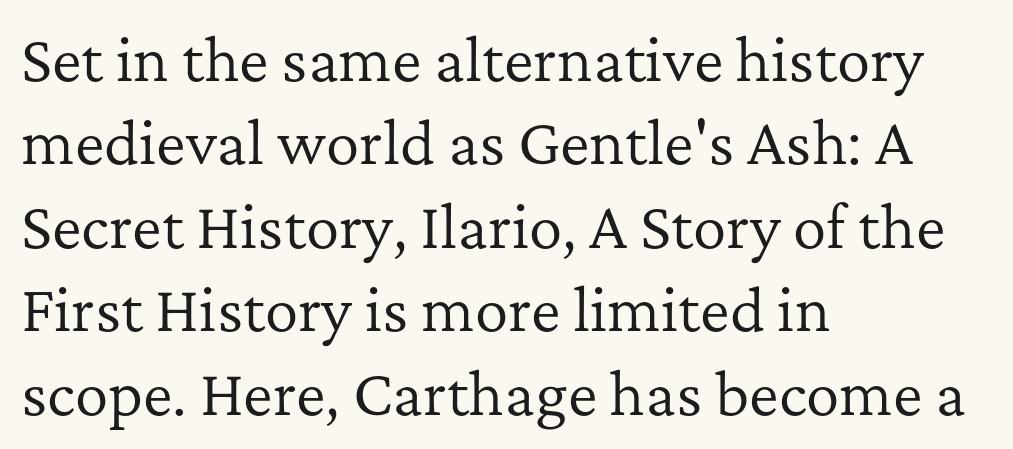
Is the type heavy? It reads as light-to-regular instead. Every row of glyphs begins at an identical x-position on the left. The text was rendered using a seriffed face with decorative stroke endings. The passage shown is typed in a proportional face where columns would drift.
